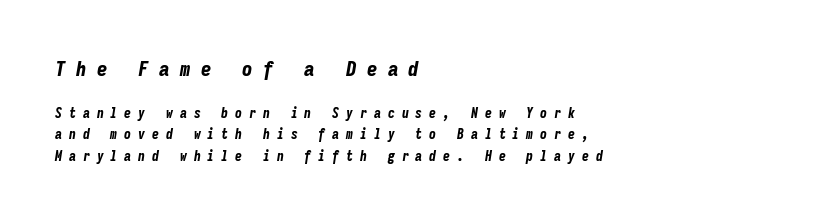
The image shows 21 px bold type, italic (leaning right); set left-aligned, normal line spacing (1.53x), unusually wide letter spacing (+0.49 em), not underlined; the first (top) block is 1.5x larger.
